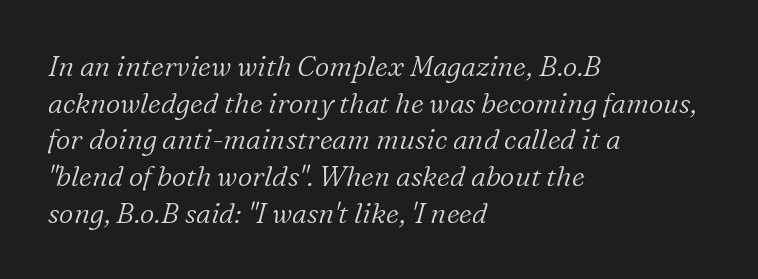
Posture: slanted. Spacing between characters is what you'd get straight out of the box. Plain, unruled lines of type. Summary of vertical rhythm: regular, with standard interline spacing. A typesetter would call this proportional, since set widths differ per character. A quiet, ordinary-to-light weight characterises the typeface.
